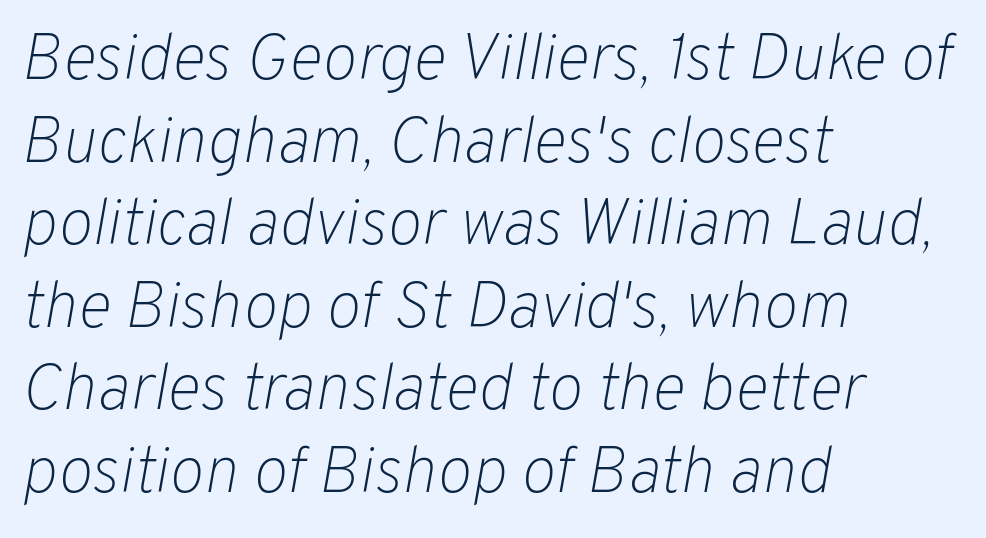
The image shows 65 px light type, italic (leaning right); set left-aligned, normal line spacing (1.27x), normal letter spacing, not underlined; low stroke contrast and a medium x-height.
